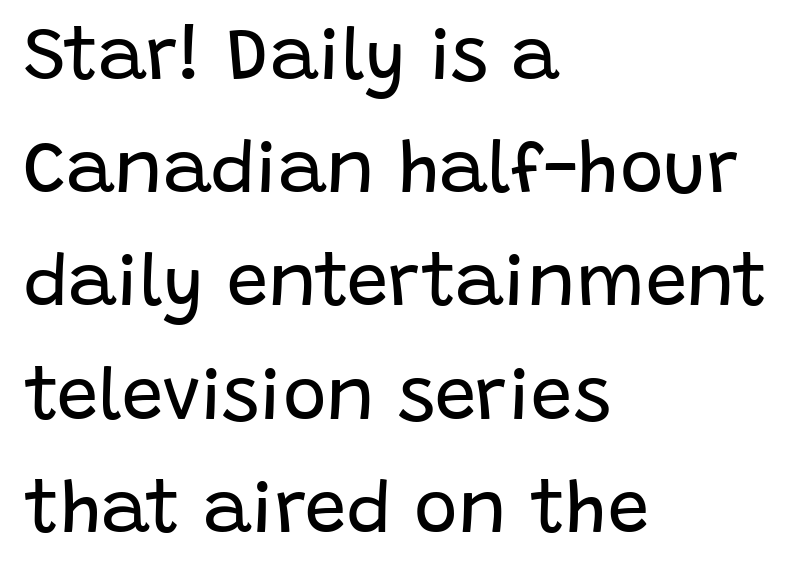
The image shows 74 px regular-weight sans-serif type, upright; set left-aligned, normal line spacing (1.53x), normal letter spacing, not underlined; low stroke contrast and a large x-height.
